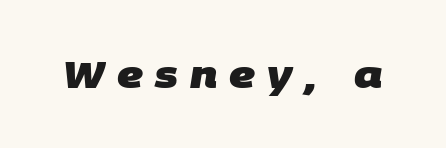
The image shows 38 px heavy sans-serif type; set unusually wide letter spacing (+0.32 em), not underlined; low stroke contrast and a large x-height.
